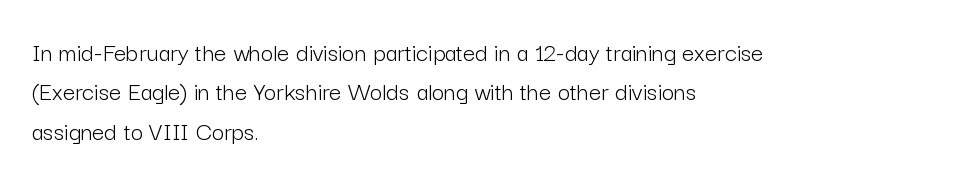
Q: Is the text bold? A: No.
Q: Is the text italic (slanted)? A: No, it is upright.
Q: Is the text underlined? A: No.
Q: How is the paragraph aligned? A: Left-aligned.
Q: Is the spacing between letters normal or unusually wide? A: Normal.
Q: Is the spacing between lines tight, normal or loose? A: Normal.
